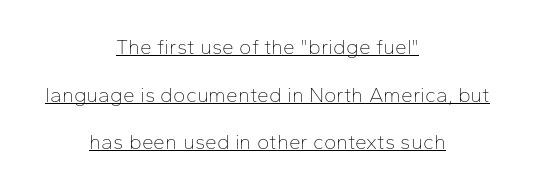
Q: Is the text bold? A: No.
Q: Is the text italic (slanted)? A: No, it is upright.
Q: Is the text underlined? A: Yes.
Q: How is the paragraph aligned? A: Centered.
Q: Is the spacing between letters normal or unusually wide? A: Normal.
Q: Is the spacing between lines tight, normal or loose? A: Loose.
